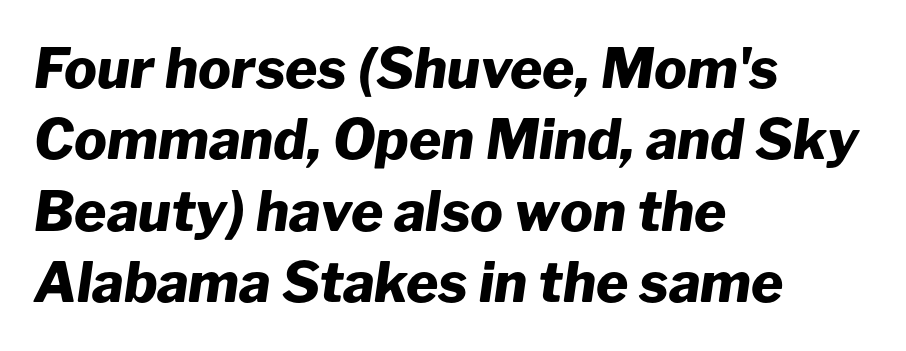
Q: Is the text bold? A: Yes.
Q: Is the text italic (slanted)? A: Yes, it leans right by about 8 degrees.
Q: Is the text underlined? A: No.
Q: How is the paragraph aligned? A: Left-aligned.
Q: Is the spacing between letters normal or unusually wide? A: Normal.
Q: Is the spacing between lines tight, normal or loose? A: Normal.
Q: Width (condensed, normal, or wide)? A: Normal.
Q: Stroke contrast? A: Low.
Q: x-height? A: Medium.
Q: Monospaced? A: No.
